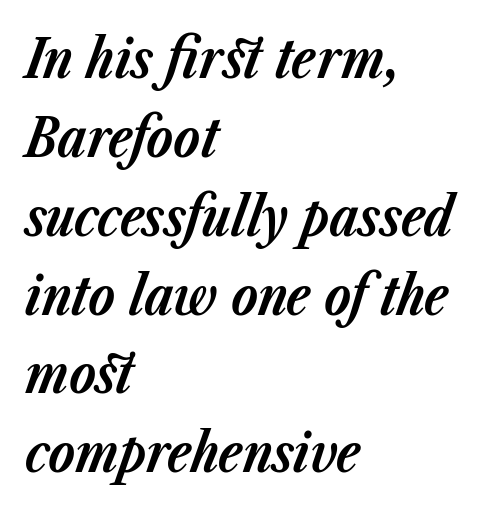
Q: Is the text bold? A: Yes.
Q: Is the text italic (slanted)? A: Yes, it leans right by about 23 degrees.
Q: Is the text underlined? A: No.
Q: How is the paragraph aligned? A: Left-aligned.
Q: Is the spacing between letters normal or unusually wide? A: Normal.
Q: Is the spacing between lines tight, normal or loose? A: Normal.
Q: Width (condensed, normal, or wide)? A: Normal.
Q: Stroke contrast? A: Low.
Q: x-height? A: Medium.
Q: Monospaced? A: No.
